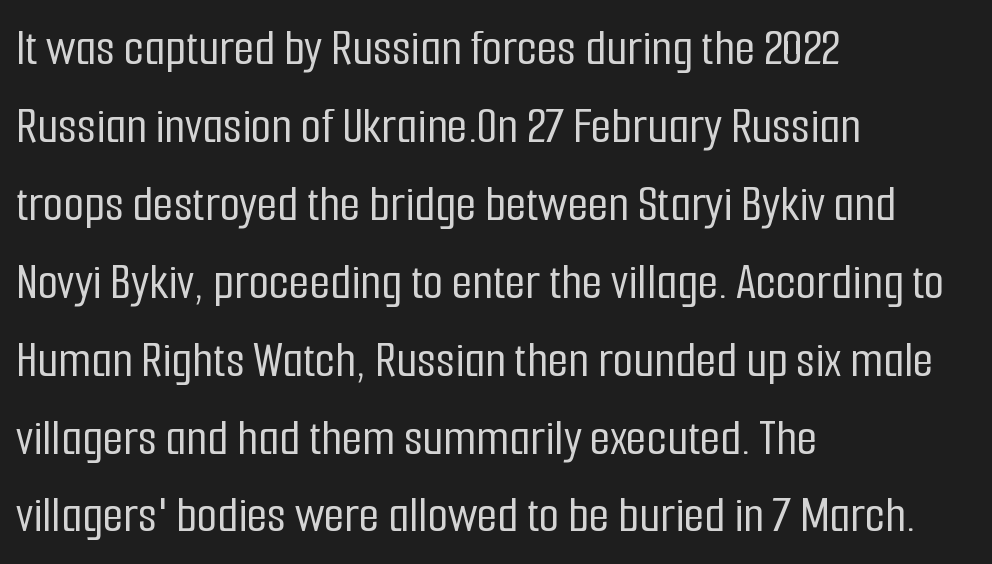
{"serif": "no", "italic": "no", "width": "condensed", "stroke_contrast": "low", "x_height": "medium", "monospaced": "no", "underline": "no", "align": "left", "line_spacing": "normal", "line_spacing_ratio": 1.47, "letter_spacing": "normal", "letter_spacing_em": 0.0, "glyph_px": 53}
